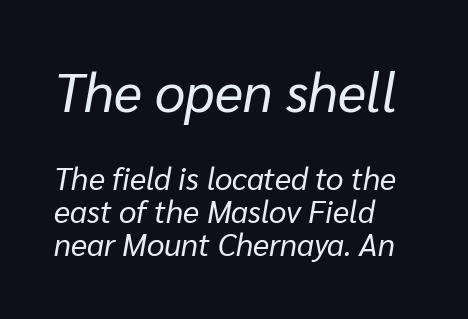
Stems here are at most as thick as an everyday book face. Varying glyph widths throughout — classic text-font behaviour. The vertical gap from one line to the next is small. Quick note: italic.
